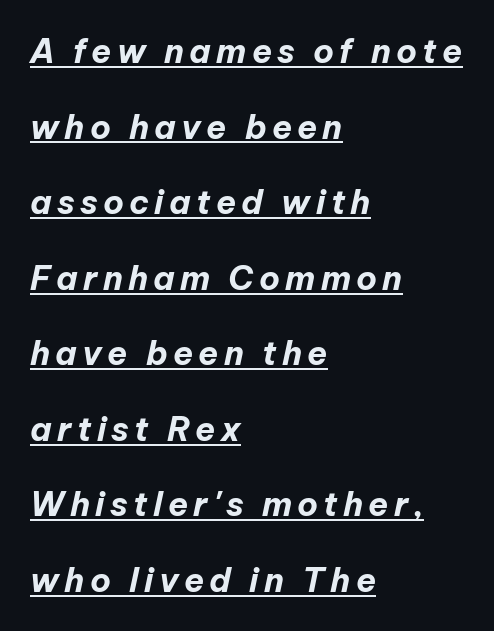
{"italic": "yes", "lean": "right", "slant_degrees": 12, "bold": "yes", "weight": "bold", "width": "normal", "stroke_contrast": "low", "x_height": "medium", "monospaced": "no", "underline": "yes", "align": "left", "line_spacing": "loose", "line_spacing_ratio": 2.29, "glyph_px": 33}
